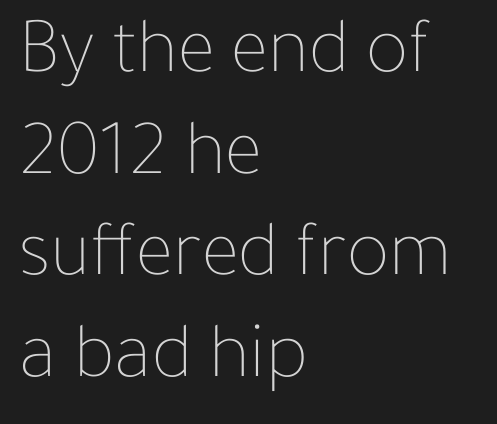
Q: Is the text bold? A: No.
Q: Is the text italic (slanted)? A: No, it is upright.
Q: Is the text underlined? A: No.
Q: How is the paragraph aligned? A: Left-aligned.
Q: Is the spacing between letters normal or unusually wide? A: Normal.
Q: Is the spacing between lines tight, normal or loose? A: Normal.
Q: Width (condensed, normal, or wide)? A: Normal.
Q: Stroke contrast? A: Low.
Q: x-height? A: Medium.
Q: Monospaced? A: No.
